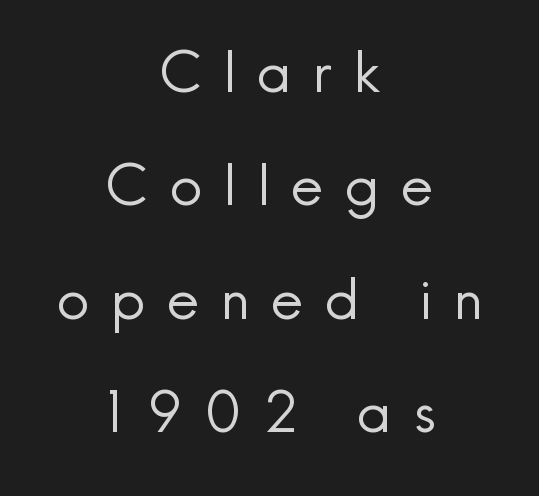
Q: Is the text bold? A: No.
Q: Is the text italic (slanted)? A: No, it is upright.
Q: Is the typeface a serif or a sans-serif typeface? A: Sans-serif.
Q: Is the text underlined? A: No.
Q: How is the paragraph aligned? A: Centered.
Q: Is the spacing between letters normal or unusually wide? A: Unusually wide.
Q: Is the spacing between lines tight, normal or loose? A: Loose.
Q: Width (condensed, normal, or wide)? A: Normal.
Q: x-height? A: Small.
Q: Monospaced? A: No.
